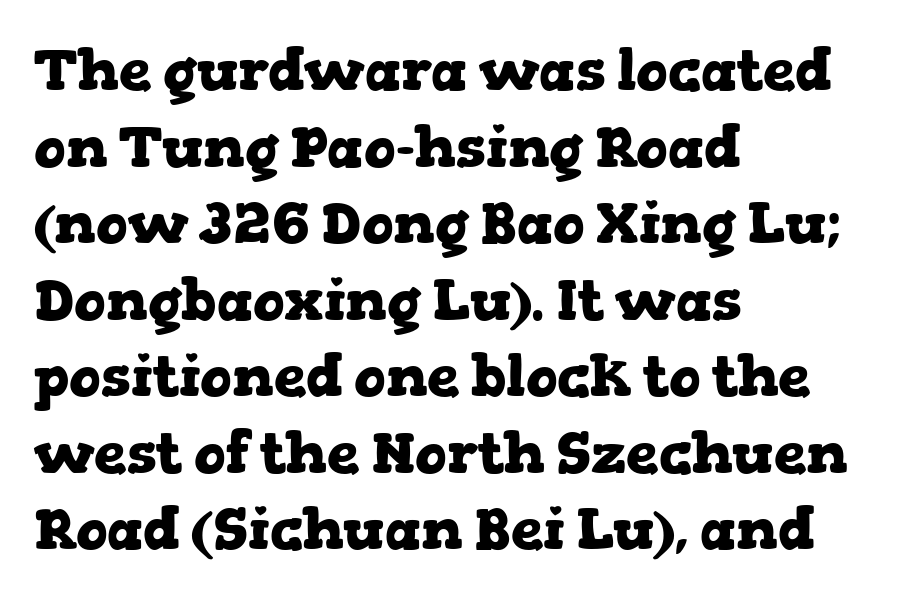
The horizontal fit of the characters is conventional and even. Letterform terminals end in serifs throughout the passage. Glance below the letters and you will spot only blank space. Rendered with straight, roman letterforms.
